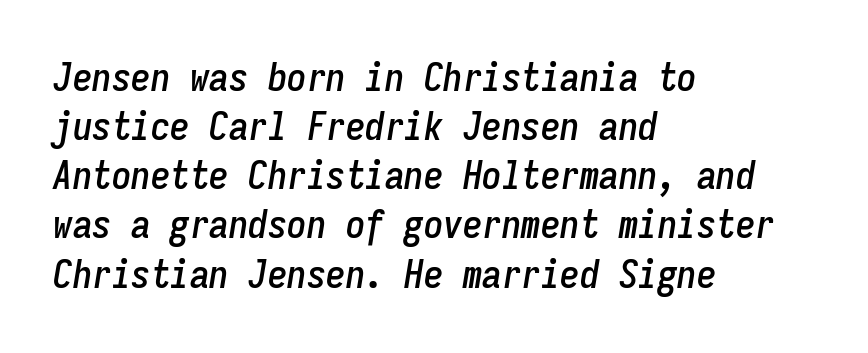
{"italic": "yes", "lean": "right", "slant_degrees": 9, "width": "condensed", "stroke_contrast": "low", "x_height": "medium", "monospaced": "yes", "underline": "no", "align": "left", "line_spacing": "normal", "line_spacing_ratio": 1.26, "letter_spacing": "normal", "letter_spacing_em": 0.0, "glyph_px": 39}
